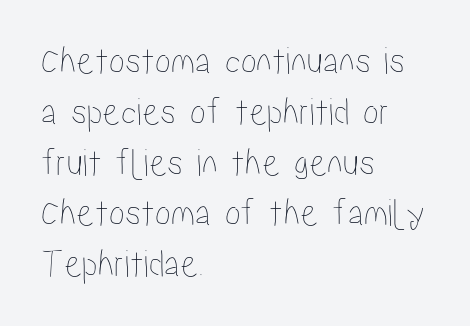
Quick note: underline off. The typesetter chose a ragged-right arrangement here. The space between consecutive lines is moderate. This sample uses an upright cut, with every glyph sitting square on the baseline. Observe the ordinary spacing: letters are neighbours, not strangers. The face used here is proportionally spaced, like ordinary book or web type.
